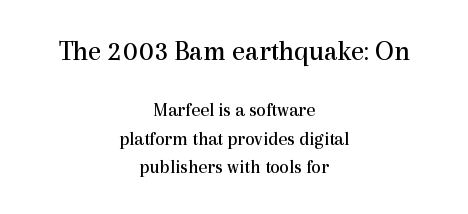
{"serif": "yes", "italic": "no", "bold": "no", "weight": "regular", "width": "normal", "x_height": "medium", "monospaced": "no", "underline": "no", "align": "center", "line_spacing": "normal", "line_spacing_ratio": 1.5, "letter_spacing": "normal", "letter_spacing_em": 0.0, "larger_block": "first", "size_ratio": 1.47, "glyph_px": 28}
